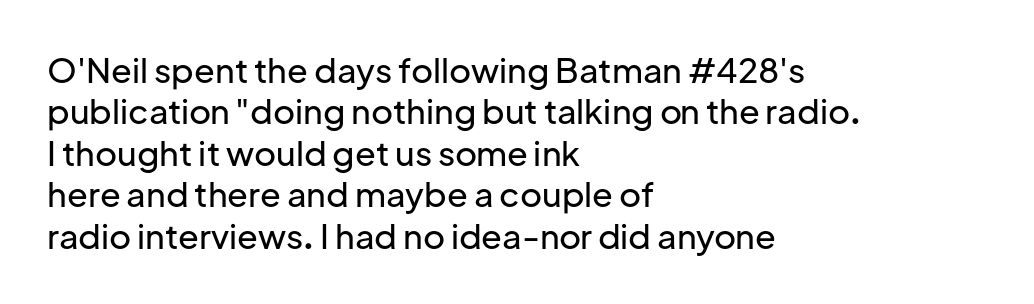
The image shows 34 px sans-serif type, upright; set left-aligned, line spacing 1.22x, normal letter spacing, not underlined; low stroke contrast and a medium x-height.
